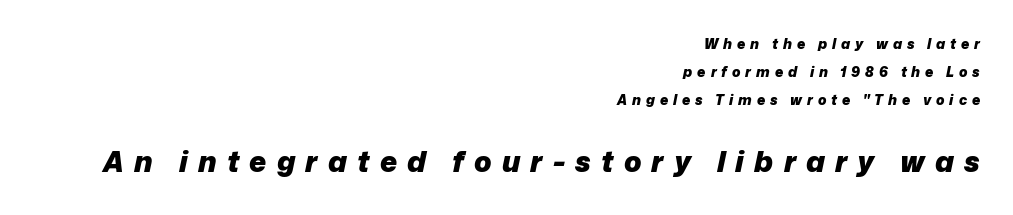
The image shows 29 px heavy type, italic (leaning right); set right-aligned, loose line spacing (1.99x), unusually wide letter spacing (+0.35 em), not underlined; the second (bottom) block is 2.07x larger; low stroke contrast and a medium x-height.
